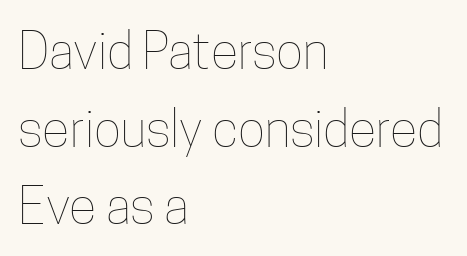
Q: Is the text bold? A: No.
Q: Is the text italic (slanted)? A: No, it is upright.
Q: Is the text underlined? A: No.
Q: How is the paragraph aligned? A: Left-aligned.
Q: Is the spacing between letters normal or unusually wide? A: Normal.
Q: Is the spacing between lines tight, normal or loose? A: Normal.
Q: Width (condensed, normal, or wide)? A: Condensed.
Q: Stroke contrast? A: Low.
Q: x-height? A: Medium.
Q: Monospaced? A: No.
